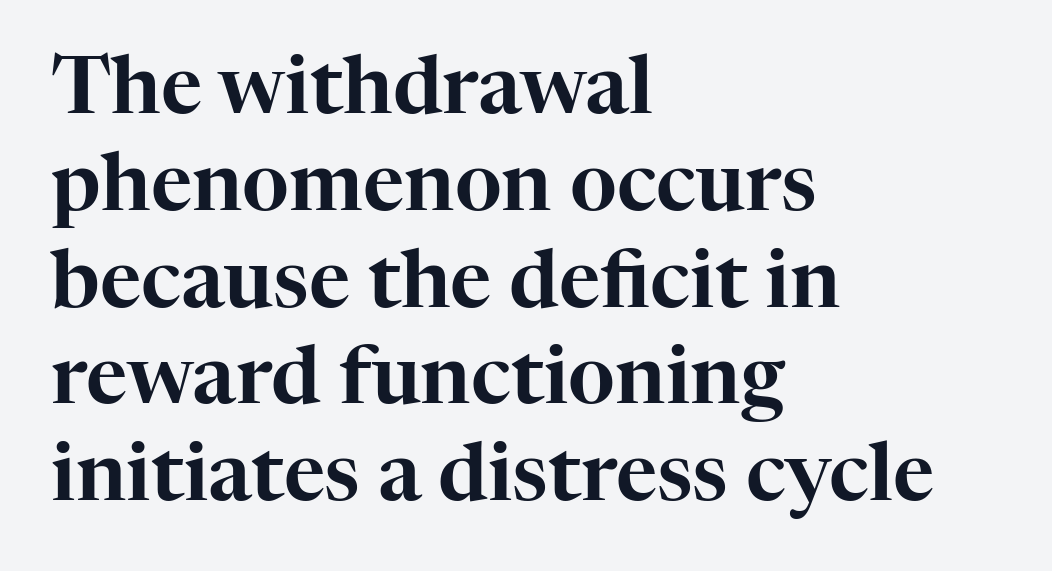
The image shows 80 px serif type, upright; set left-aligned, line spacing 1.21x, normal letter spacing, not underlined; high stroke contrast and a medium x-height.
